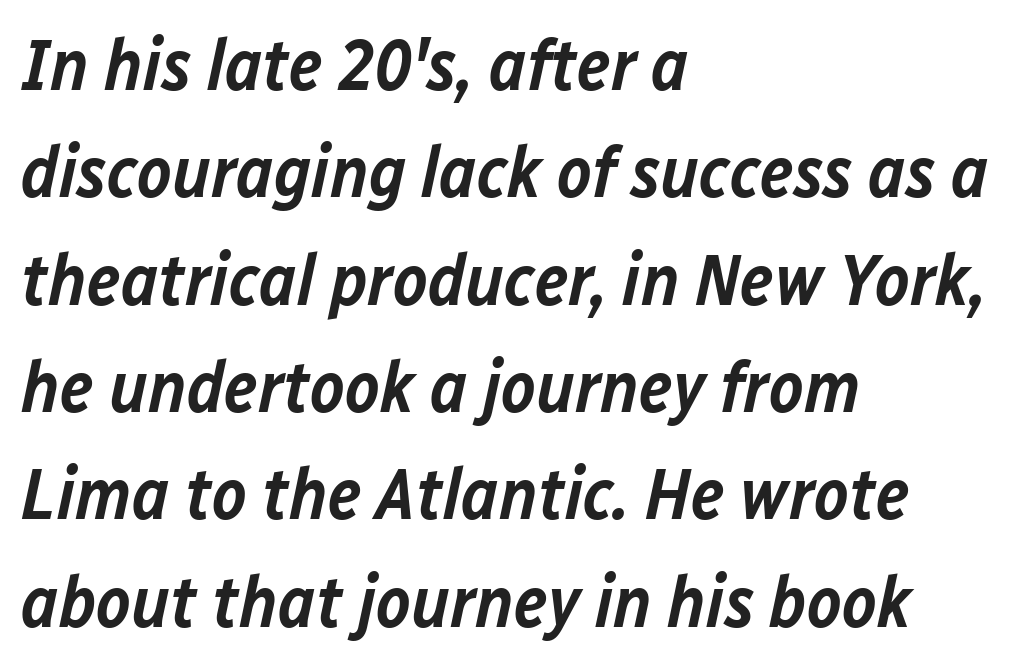
{"italic": "yes", "lean": "right", "slant_degrees": 12, "bold": "semi", "weight": "semibold", "width": "normal", "stroke_contrast": "low", "x_height": "medium", "monospaced": "no", "underline": "no", "align": "left", "line_spacing": "normal", "line_spacing_ratio": 1.47, "letter_spacing": "normal", "letter_spacing_em": 0.0, "glyph_px": 73}
